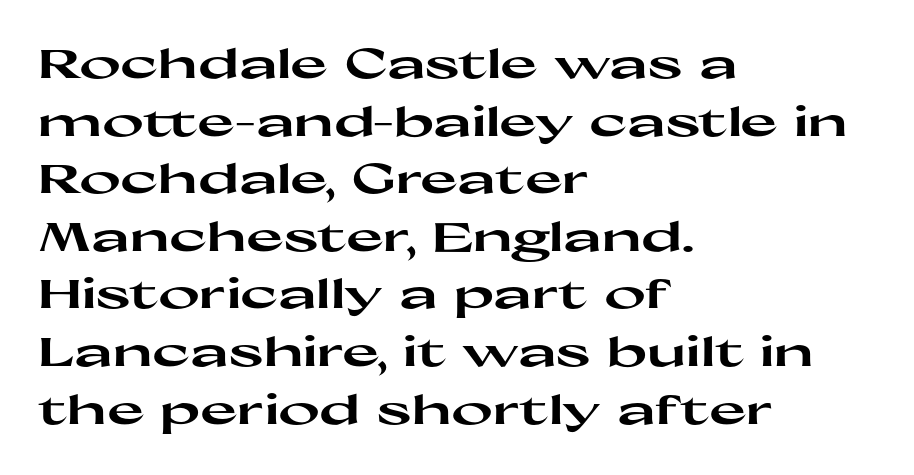
Q: Is the text bold? A: Yes.
Q: Is the text italic (slanted)? A: No, it is upright.
Q: Is the typeface a serif or a sans-serif typeface? A: Sans-serif.
Q: Is the text underlined? A: No.
Q: How is the paragraph aligned? A: Left-aligned.
Q: Is the spacing between letters normal or unusually wide? A: Normal.
Q: Is the spacing between lines tight, normal or loose? A: Normal.
Q: Width (condensed, normal, or wide)? A: Wide.
Q: Stroke contrast? A: High.
Q: x-height? A: Medium.
Q: Monospaced? A: No.
